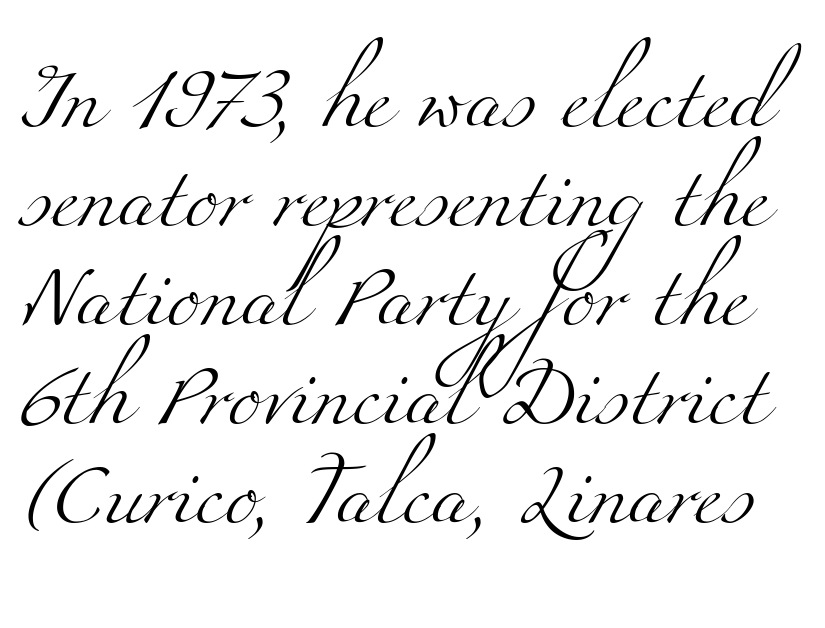
Q: Is the text bold? A: No.
Q: Is the text underlined? A: No.
Q: Is the spacing between letters normal or unusually wide? A: Normal.
Q: Is the spacing between lines tight, normal or loose? A: Normal.
Q: Width (condensed, normal, or wide)? A: Wide.
Q: Stroke contrast? A: Medium.
Q: x-height? A: Small.
Q: Monospaced? A: No.
